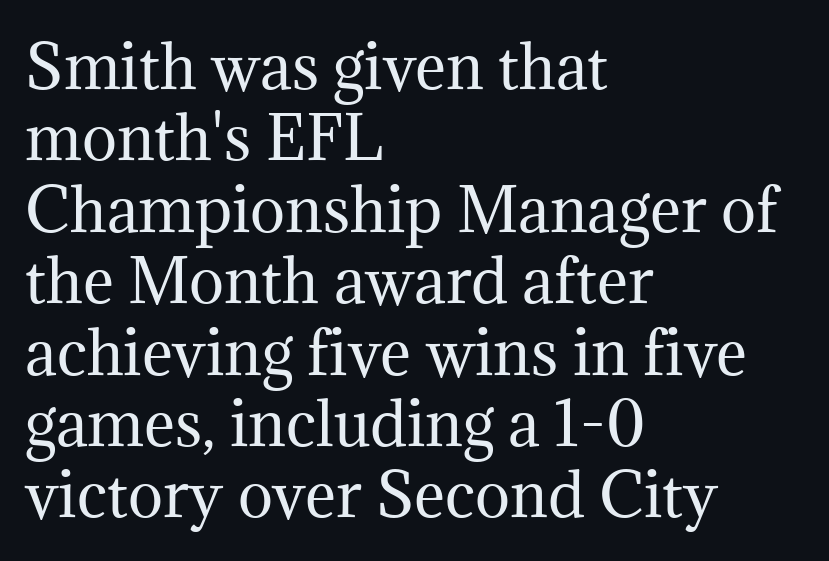
{"serif": "yes", "italic": "no", "bold": "no", "weight": "regular", "width": "normal", "stroke_contrast": "medium", "x_height": "medium", "monospaced": "no", "underline": "no", "align": "left", "line_spacing_ratio": 1.21, "letter_spacing": "normal", "letter_spacing_em": 0.0, "glyph_px": 59}
